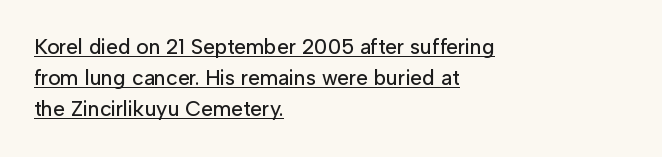
Q: Is the text italic (slanted)? A: No, it is upright.
Q: Is the text underlined? A: Yes.
Q: How is the paragraph aligned? A: Left-aligned.
Q: Is the spacing between letters normal or unusually wide? A: Normal.
Q: Is the spacing between lines tight, normal or loose? A: Normal.
